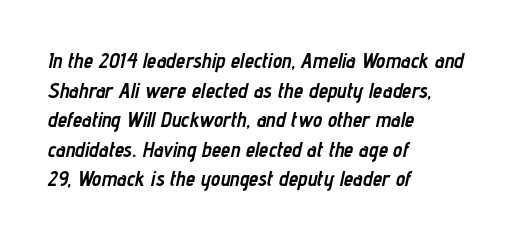
Lines of text with bare space underneath. Typesetter's note: full bold, strokes at maximum text heaviness. Regarding leading, the lines here are spaced in the standard way. Here the glyphs are tracked normally, forming tight word shapes. Italic: yes, the glyphs are oblique.
